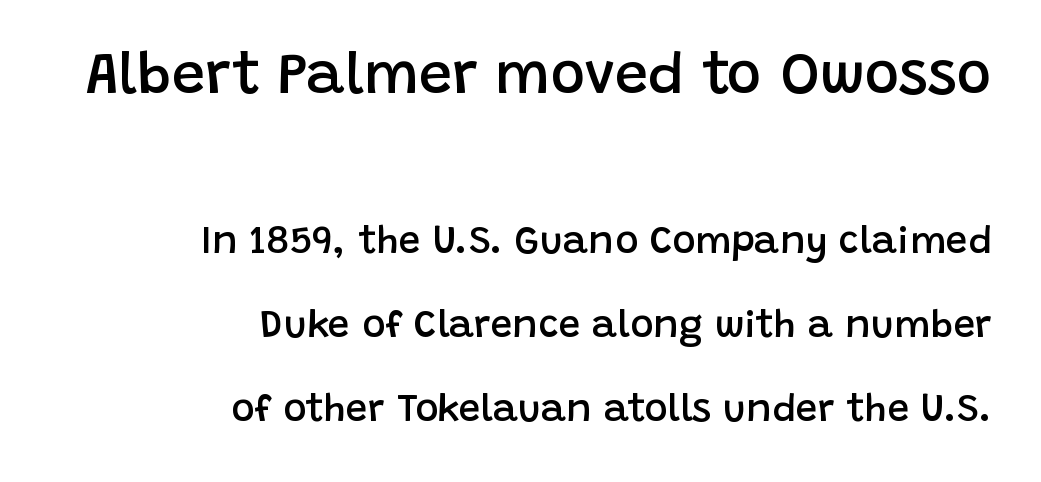
{"serif": "no", "italic": "no", "bold": "semi", "weight": "semibold", "width": "normal", "stroke_contrast": "low", "x_height": "large", "monospaced": "no", "underline": "no", "align": "right", "line_spacing": "loose", "line_spacing_ratio": 2.16, "letter_spacing": "normal", "letter_spacing_em": 0.0, "larger_block": "first", "size_ratio": 1.51, "glyph_px": 59}
